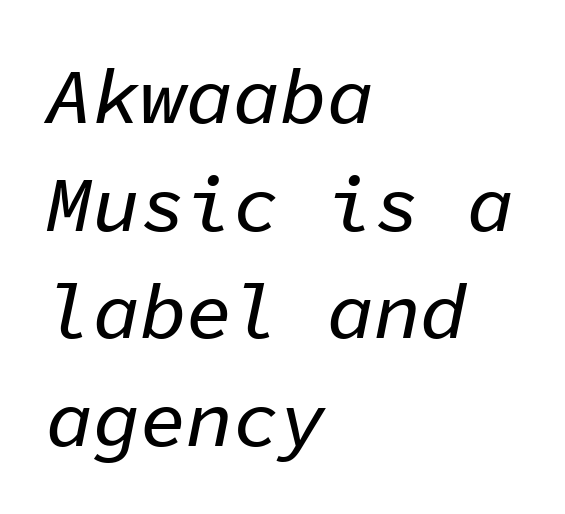
The image shows 78 px text type, italic (leaning right), monospaced; set left-aligned, normal line spacing (1.38x), normal letter spacing, not underlined; low stroke contrast and a medium x-height.
